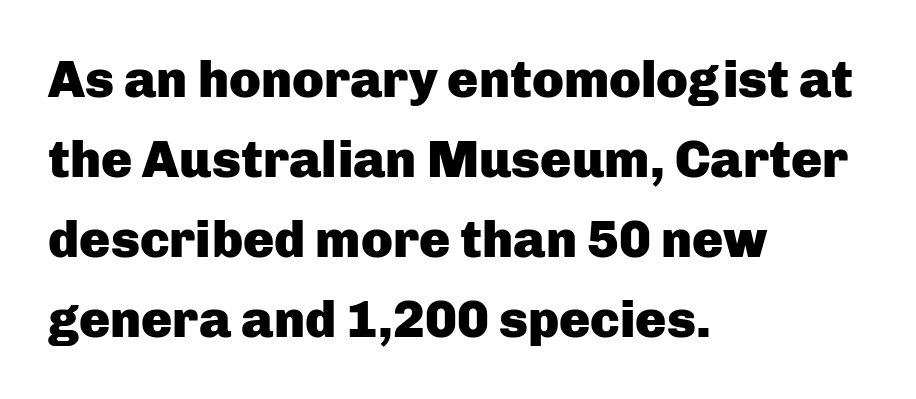
The image shows 52 px heavy sans-serif type, upright; set left-aligned, normal line spacing (1.54x), normal letter spacing, not underlined; low stroke contrast and a medium x-height.
